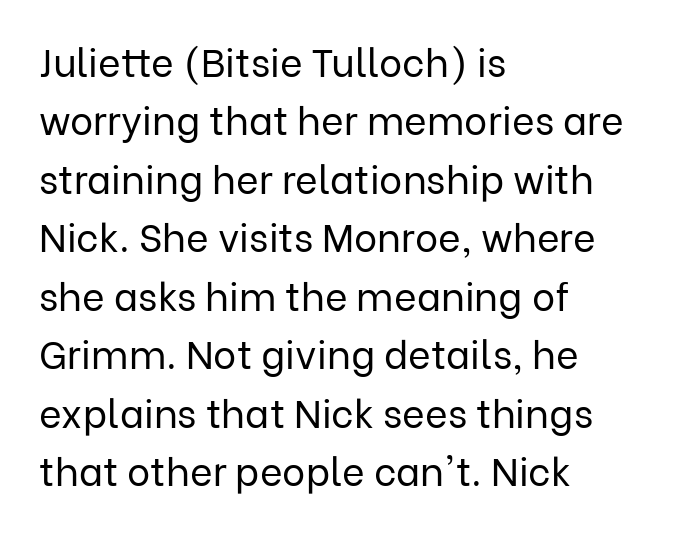
The image shows 39 px regular-weight sans-serif type, upright; set left-aligned, normal line spacing (1.5x), normal letter spacing, not underlined; low stroke contrast and a medium x-height.
